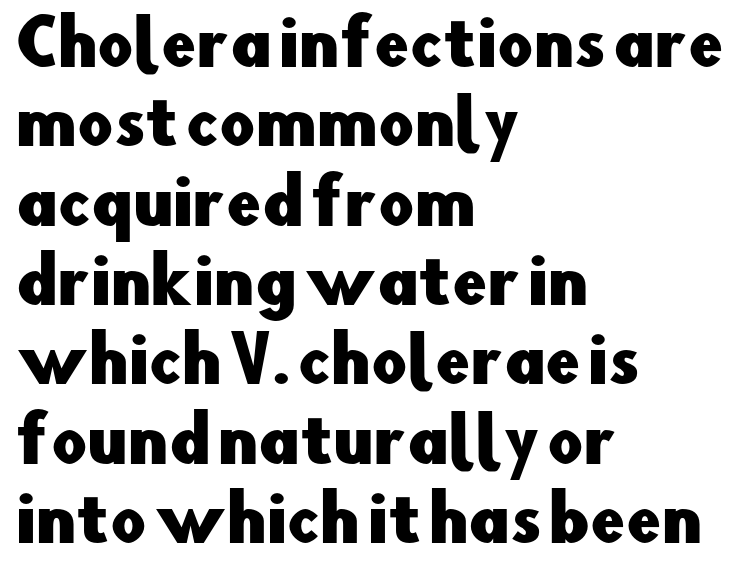
Q: Is the text italic (slanted)? A: No, it is upright.
Q: Is the typeface a serif or a sans-serif typeface? A: Sans-serif.
Q: Is the text underlined? A: No.
Q: How is the paragraph aligned? A: Left-aligned.
Q: Is the spacing between letters normal or unusually wide? A: Normal.
Q: Is the spacing between lines tight, normal or loose? A: Normal.
Q: Width (condensed, normal, or wide)? A: Normal.
Q: Stroke contrast? A: Low.
Q: x-height? A: Small.
Q: Monospaced? A: No.
